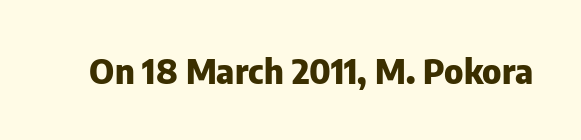
{"serif": "no", "italic": "no", "bold": "yes", "weight": "heavy", "width": "normal", "stroke_contrast": "low", "x_height": "medium", "monospaced": "no", "underline": "no", "letter_spacing": "normal", "letter_spacing_em": 0.0, "glyph_px": 34}
